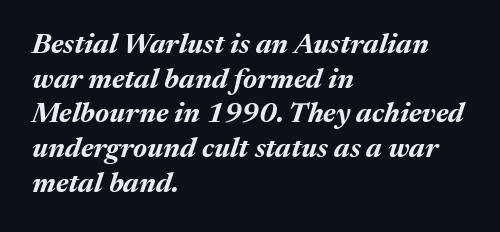
The image shows 28 px bold type, italic (leaning right); set left-aligned, line spacing 1.24x, normal letter spacing, not underlined; medium stroke contrast and a medium x-height.
